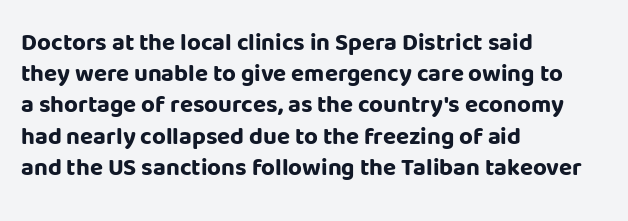
Q: Is the text bold? A: Yes.
Q: Is the text italic (slanted)? A: No, it is upright.
Q: Is the text underlined? A: No.
Q: How is the paragraph aligned? A: Left-aligned.
Q: Is the spacing between letters normal or unusually wide? A: Normal.
Q: Is the spacing between lines tight, normal or loose? A: Normal.
